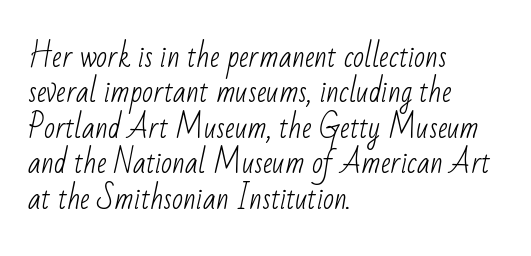
The image shows 29 px light, condensed sans-serif type; set left-aligned, line spacing 1.22x, normal letter spacing, not underlined; low stroke contrast and a small x-height.
